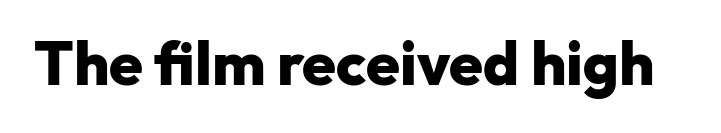
Does the weight exceed regular? Yes, all the way to bold. The passage shown is typed in a proportional face where columns would drift. Type style note: lacks serifs. Between one letter and the next there's only the usual sliver of space. The baseline area is clear. Italic? Not at all — the glyphs are vertical.
